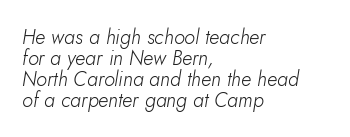
{"italic": "yes", "lean": "right", "slant_degrees": 5, "bold": "no", "underline": "no", "align": "left", "line_spacing": "tight", "line_spacing_ratio": 1.05, "letter_spacing": "normal", "letter_spacing_em": 0.0, "glyph_px": 20}
